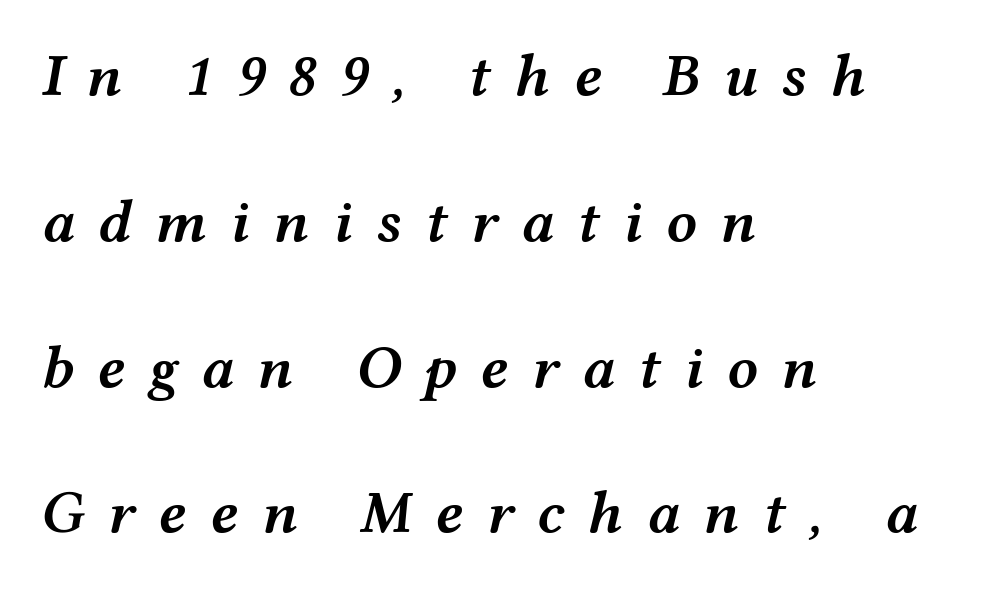
Q: Is the text bold? A: Semi-bold.
Q: Is the text italic (slanted)? A: Yes, it leans right by about 12 degrees.
Q: Is the text underlined? A: No.
Q: How is the paragraph aligned? A: Left-aligned.
Q: Is the spacing between letters normal or unusually wide? A: Unusually wide.
Q: Is the spacing between lines tight, normal or loose? A: Loose.
Q: Width (condensed, normal, or wide)? A: Wide.
Q: Stroke contrast? A: Medium.
Q: x-height? A: Medium.
Q: Monospaced? A: No.
